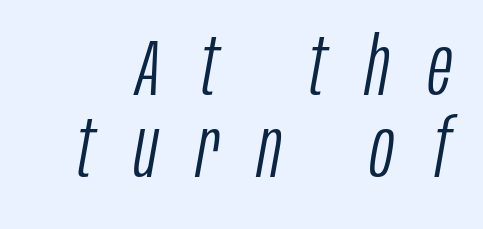
Rule under the text: the space is simply empty. Letters have the restrained weight of plain body copy at most. Style check: oblique. The face used here is proportionally spaced, like ordinary book or web type. A typesetter would call this heavily tracked-out type. Successive baselines arrive quickly, one right under another.
